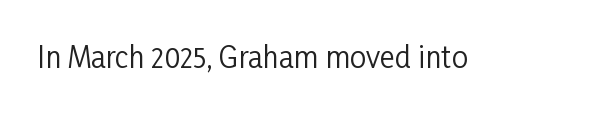
Does the type have serifs? No, each stem ends abruptly. The letters advance in unequal steps, a hallmark of proportional type. On a weight scale, this lands at 450 or below. Inter-character spacing is left at the font's built-in metrics. The space beneath each line is pristine and unruled. Posture: vertical.
